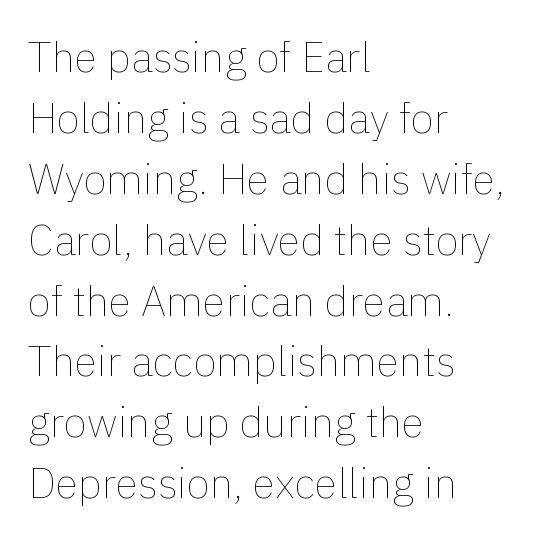
The specimen reads as upright at a glance. Descenders hang freely into open space. Spacing between characters is what you'd get straight out of the box. Whoever set this chose a conventional vertical rhythm. Horizontal alignment here is leftward, the default for most running prose.
